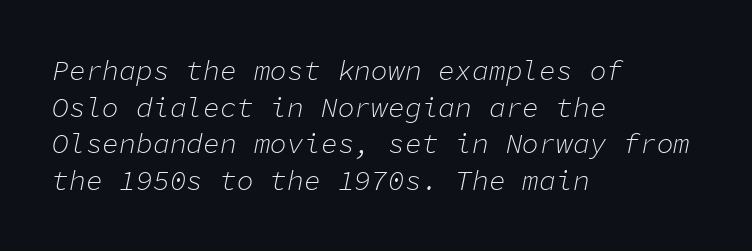
The image shows 28 px light type, italic (leaning right), monospaced; set left-aligned, normal line spacing (1.31x), normal letter spacing, not underlined; low stroke contrast and a medium x-height.
